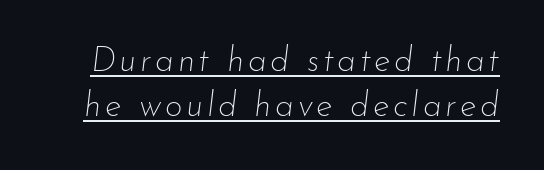
Letters have the restrained weight of plain body copy at most. Would a proofreader flag this as italicized? Yes. If you measured baseline to baseline, you'd find a middling distance. In designer terms, the underline attribute is active on this setting.
